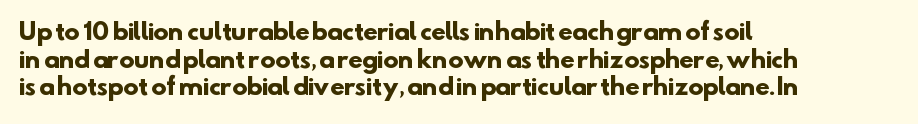
Q: Is the text bold? A: Yes.
Q: Is the text underlined? A: No.
Q: How is the paragraph aligned? A: Left-aligned.
Q: Is the spacing between letters normal or unusually wide? A: Normal.
